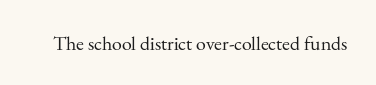
Q: Is the text bold? A: No.
Q: Is the text italic (slanted)? A: No, it is upright.
Q: Is the text underlined? A: No.
Q: Is the spacing between letters normal or unusually wide? A: Normal.
